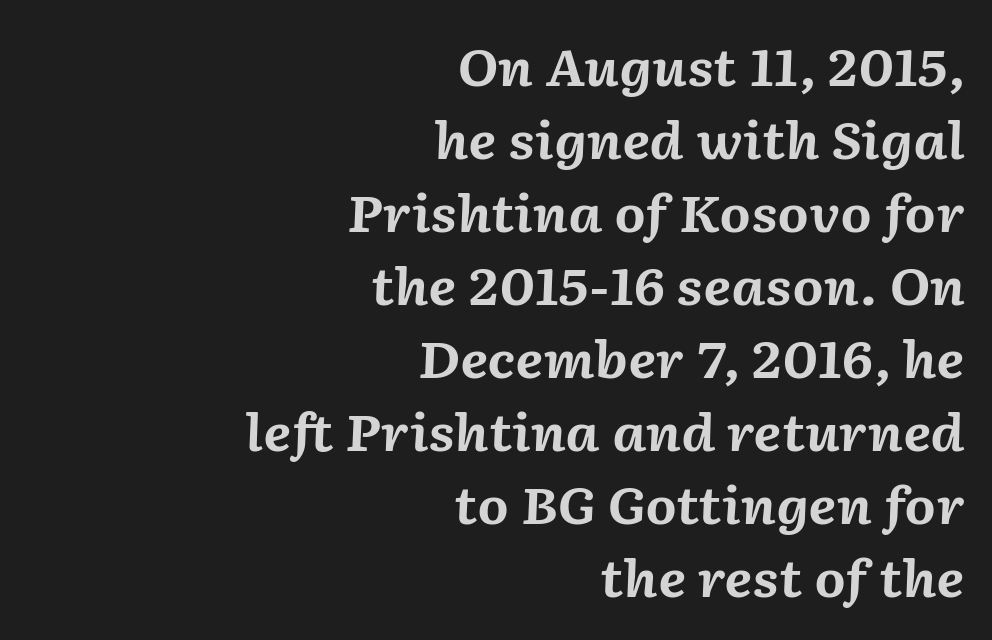
Just letters on the line, the space beneath them empty. Typographic density is high because the face is bold. This sample keeps an unexceptional amount of space between lines. Reading down the block, your eye finds every line finishing at a fixed right position. This is oblique type, the kind used for emphasis or titles.
